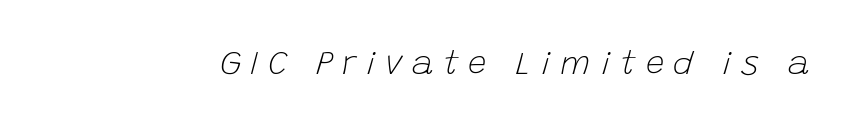
Q: Is the text bold? A: No.
Q: Is the text italic (slanted)? A: Yes, it leans right by about 15 degrees.
Q: Is the text underlined? A: No.
Q: Is the spacing between letters normal or unusually wide? A: Unusually wide.
Q: Width (condensed, normal, or wide)? A: Normal.
Q: Stroke contrast? A: Low.
Q: x-height? A: Large.
Q: Monospaced? A: No.
